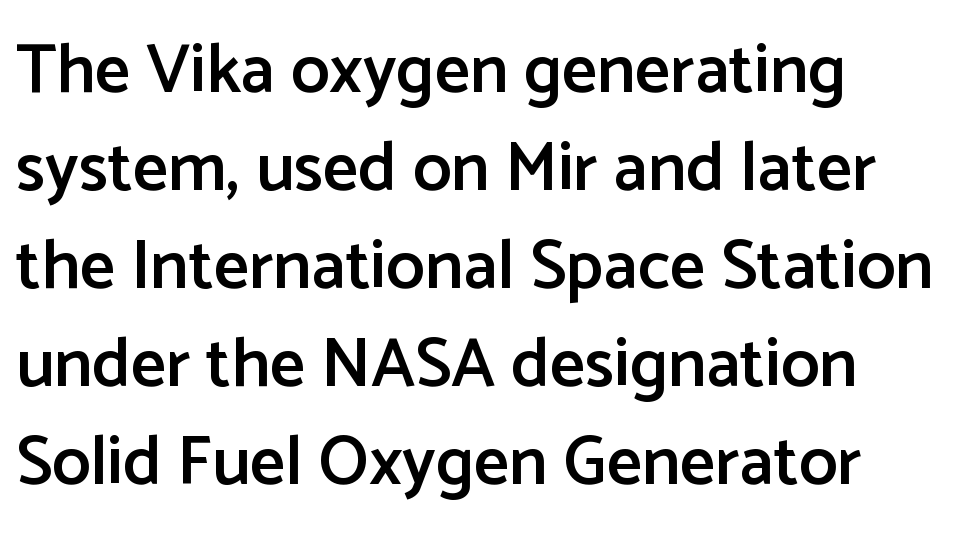
The image shows 69 px semibold sans-serif type, upright; set left-aligned, normal line spacing (1.42x), normal letter spacing, not underlined; low stroke contrast and a medium x-height.
